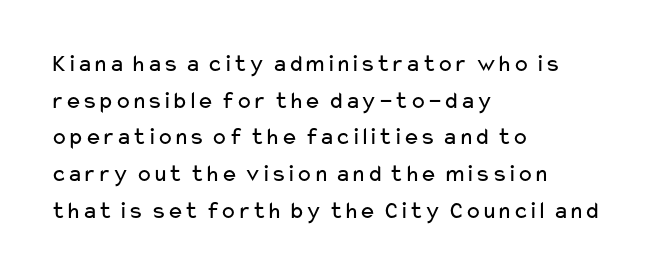
{"italic": "no", "bold": "no", "underline": "no", "align": "left", "line_spacing": "normal", "line_spacing_ratio": 1.47, "letter_spacing": "normal", "letter_spacing_em": 0.0, "glyph_px": 25}
